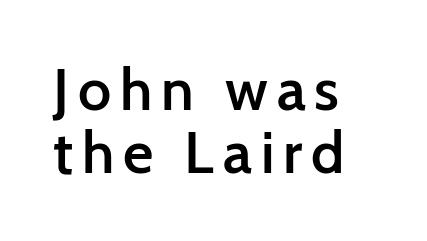
Q: Is the text bold? A: Semi-bold.
Q: Is the text italic (slanted)? A: No, it is upright.
Q: Is the typeface a serif or a sans-serif typeface? A: Sans-serif.
Q: Is the text underlined? A: No.
Q: How is the paragraph aligned? A: Left-aligned.
Q: Is the spacing between lines tight, normal or loose? A: Tight.
Q: Width (condensed, normal, or wide)? A: Normal.
Q: Stroke contrast? A: Low.
Q: x-height? A: Medium.
Q: Monospaced? A: No.
